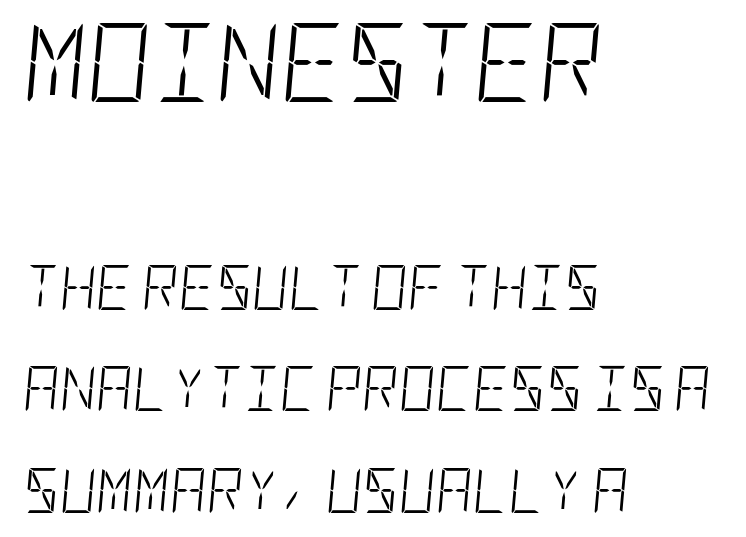
Leftover space on each line is placed entirely after the last word. Regarding leading, the lines here are spaced well apart. Rule under the text: the space is simply empty. Which of the two is more prominent by size? The first, at the top. The type is set solid horizontally, with unmodified tracking. Would a proofreader flag this as italicized? Yes.
